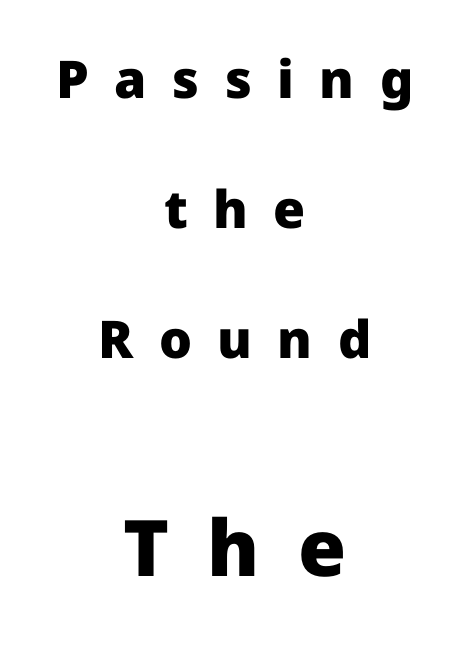
Compare the two chunks: the lower has the greater cap height. The letterforms stand isolated, each surrounded by extra space. The space beneath each line is pristine and unruled. Notice how the stems are strictly vertical — no italics here. What weight is shown? A full bold with thick strokes.
